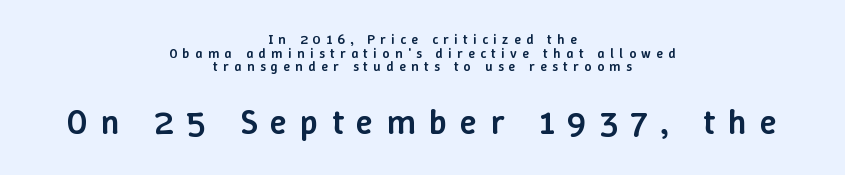
The rendering uses a semibold face; strokes are thickened but not to full bold. The following chunk of copy outweighs the initial chunk in type size. Does extra space separate the letters? Yes, quite a lot of it. One-word summary of the alignment: center. The area under the type is left untouched.
